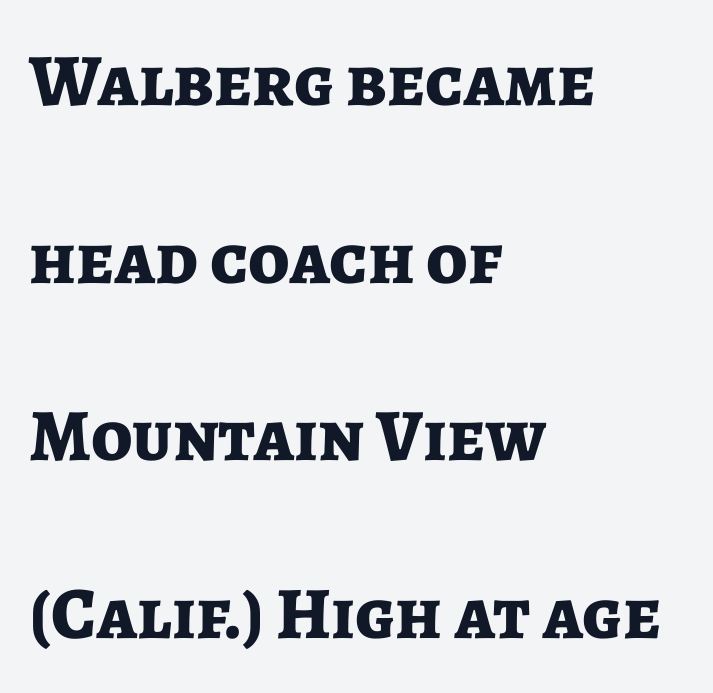
If you measured baseline to baseline, you'd find a long distance. Nope, no serifs anywhere on these letters. Left-aligned paragraph, ragged on the right. Notice how the stems are strictly vertical — no italics here. Type without underlining.
